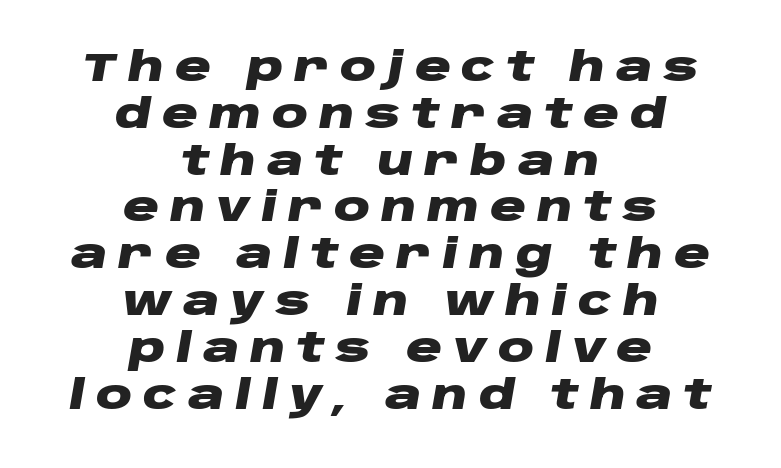
Q: Is the text bold? A: Yes.
Q: Is the text italic (slanted)? A: Yes, it leans right by about 10 degrees.
Q: Is the text underlined? A: No.
Q: How is the paragraph aligned? A: Centered.
Q: Is the spacing between letters normal or unusually wide? A: Unusually wide.
Q: Width (condensed, normal, or wide)? A: Wide.
Q: Stroke contrast? A: Low.
Q: x-height? A: Large.
Q: Monospaced? A: No.
